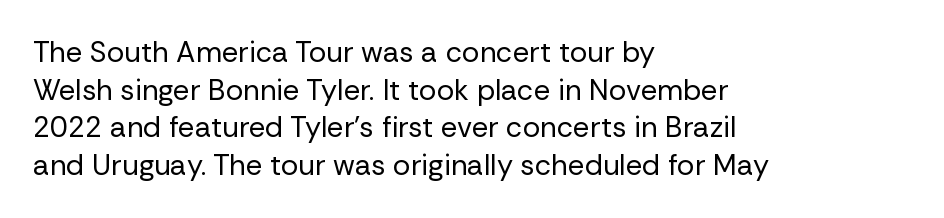
Q: Is the text bold? A: No.
Q: Is the text italic (slanted)? A: No, it is upright.
Q: Is the typeface a serif or a sans-serif typeface? A: Sans-serif.
Q: Is the text underlined? A: No.
Q: How is the paragraph aligned? A: Left-aligned.
Q: Is the spacing between letters normal or unusually wide? A: Normal.
Q: Is the spacing between lines tight, normal or loose? A: Normal.
Q: Width (condensed, normal, or wide)? A: Normal.
Q: Stroke contrast? A: Low.
Q: x-height? A: Medium.
Q: Monospaced? A: No.
